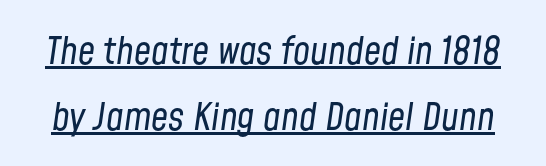
{"italic": "yes", "lean": "right", "slant_degrees": 8, "bold": "no", "weight": "regular", "width": "condensed", "stroke_contrast": "low", "x_height": "medium", "monospaced": "no", "underline": "yes", "line_spacing_ratio": 1.75, "letter_spacing": "normal", "letter_spacing_em": 0.0, "glyph_px": 38}
